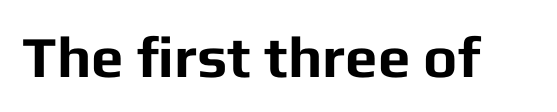
Q: Is the text bold? A: Yes.
Q: Is the text italic (slanted)? A: No, it is upright.
Q: Is the typeface a serif or a sans-serif typeface? A: Sans-serif.
Q: Is the text underlined? A: No.
Q: Is the spacing between letters normal or unusually wide? A: Normal.
Q: Width (condensed, normal, or wide)? A: Normal.
Q: Stroke contrast? A: Low.
Q: x-height? A: Medium.
Q: Monospaced? A: No.
